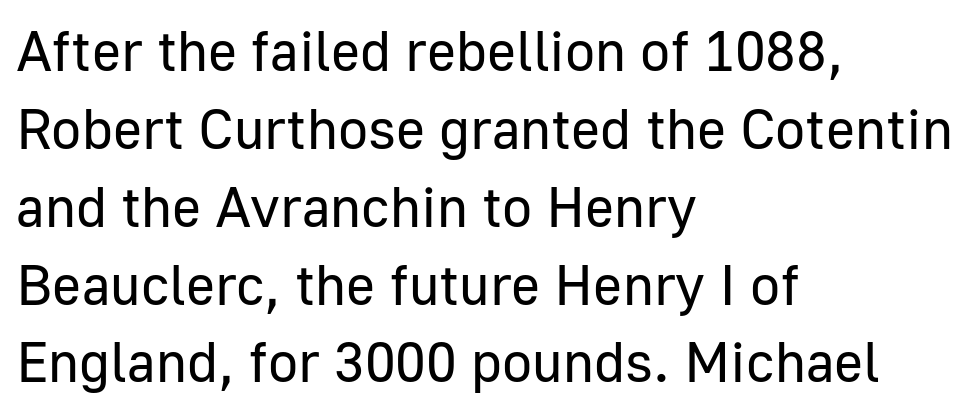
{"serif": "no", "italic": "no", "bold": "no", "weight": "regular", "width": "normal", "stroke_contrast": "low", "x_height": "medium", "monospaced": "no", "underline": "no", "align": "left", "line_spacing": "normal", "line_spacing_ratio": 1.39, "letter_spacing": "normal", "letter_spacing_em": 0.0, "glyph_px": 56}
